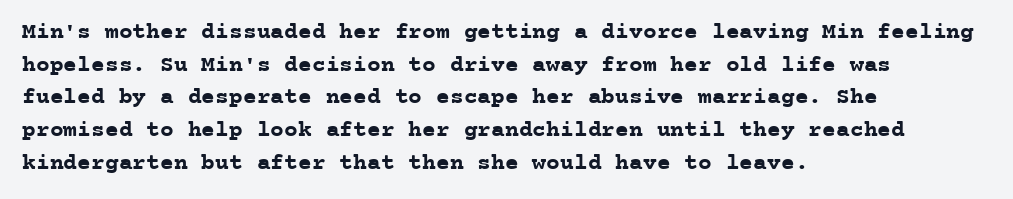
Q: Is the text bold? A: Yes.
Q: Is the text italic (slanted)? A: No, it is upright.
Q: Is the text underlined? A: No.
Q: How is the paragraph aligned? A: Left-aligned.
Q: Is the spacing between letters normal or unusually wide? A: Normal.
Q: Is the spacing between lines tight, normal or loose? A: Normal.
